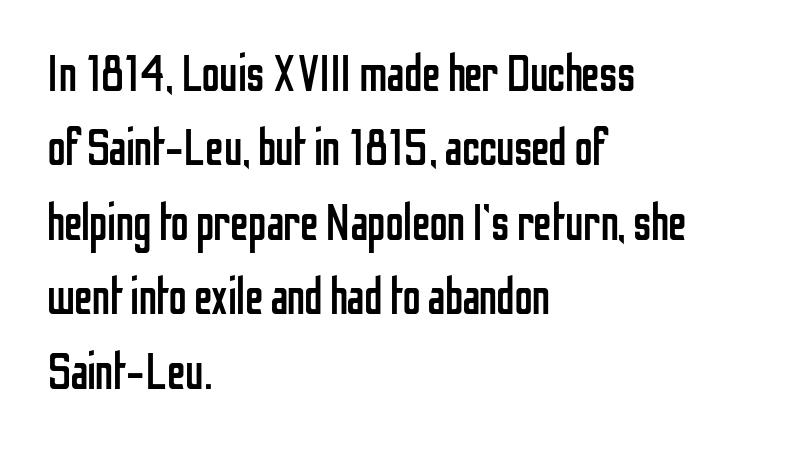
{"serif": "no", "italic": "no", "bold": "no", "weight": "regular", "width": "condensed", "stroke_contrast": "low", "x_height": "medium", "monospaced": "no", "underline": "no", "align": "left", "line_spacing": "normal", "line_spacing_ratio": 1.46, "letter_spacing": "normal", "letter_spacing_em": 0.0, "glyph_px": 51}
